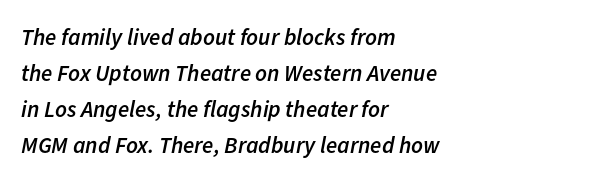
Q: Is the text bold? A: Semi-bold.
Q: Is the text italic (slanted)? A: Yes, it leans right by about 11 degrees.
Q: Is the text underlined? A: No.
Q: How is the paragraph aligned? A: Left-aligned.
Q: Is the spacing between letters normal or unusually wide? A: Normal.
Q: Is the spacing between lines tight, normal or loose? A: Normal.
